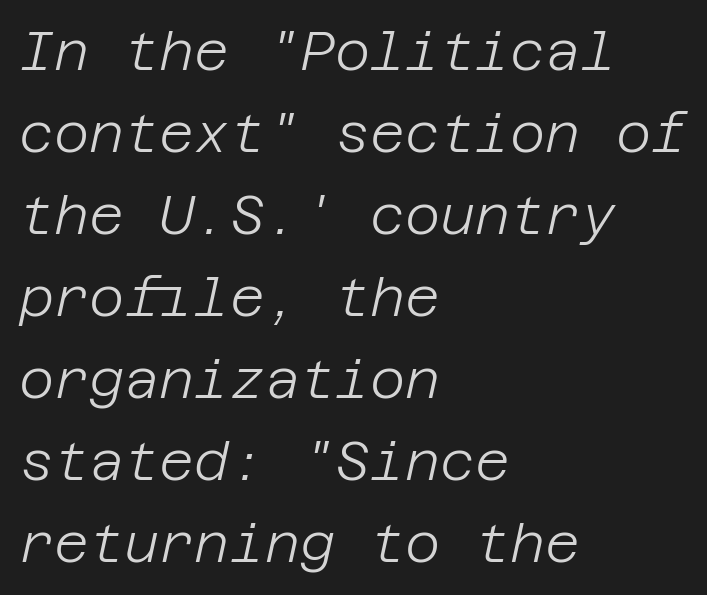
Descenders hang freely into open space. Is the block centered? No — it sits flush against the left margin. No heavy texture on the line: the type isn't bold. The rendering keeps characters at their native spacing. Horizontal bands of white between lines are of average thickness.
